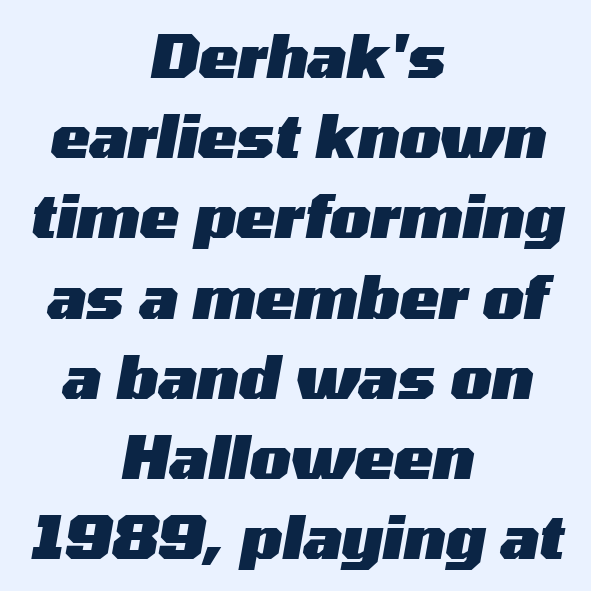
{"italic": "yes", "lean": "right", "slant_degrees": 10, "bold": "yes", "weight": "heavy", "width": "wide", "stroke_contrast": "medium", "x_height": "medium", "monospaced": "no", "underline": "no", "align": "center", "line_spacing": "normal", "line_spacing_ratio": 1.36, "letter_spacing": "normal", "letter_spacing_em": 0.0, "glyph_px": 59}
